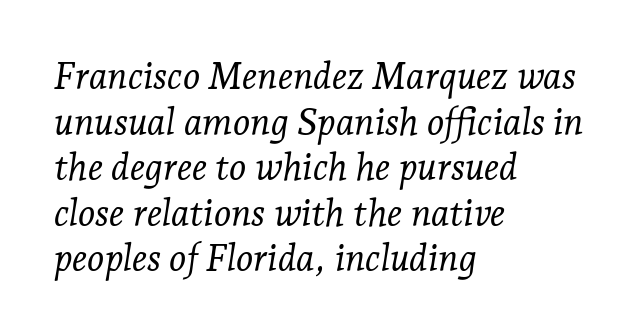
Lines of text with bare space underneath. Is the block centered? No — it sits flush against the left margin. The passage shown is typeset with a serif family. Looks like regular typesetting: each glyph gets only the width it needs. Caption: standard tracking, unaltered. Looking at the ascenders, they clearly lean.
